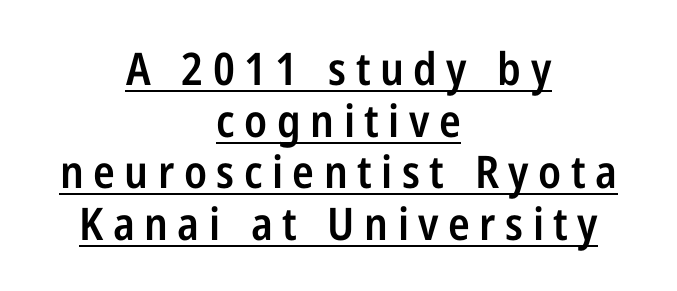
The image shows 45 px semibold, condensed sans-serif type, upright; set centered, tight line spacing (1.15x), unusually wide letter spacing (+0.21 em), underlined; low stroke contrast and a medium x-height.
